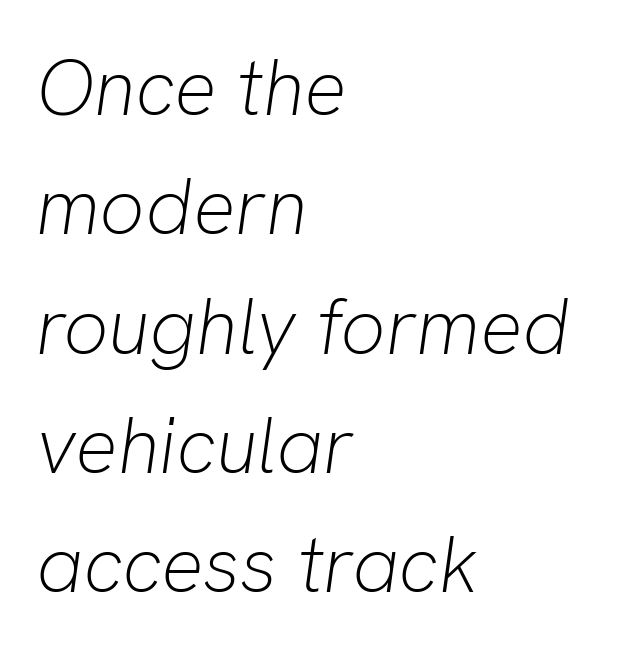
{"italic": "yes", "lean": "right", "slant_degrees": 8, "bold": "no", "weight": "light", "width": "normal", "stroke_contrast": "low", "x_height": "medium", "monospaced": "no", "underline": "no", "align": "left", "line_spacing": "normal", "line_spacing_ratio": 1.51, "letter_spacing": "normal", "letter_spacing_em": 0.0, "glyph_px": 79}
